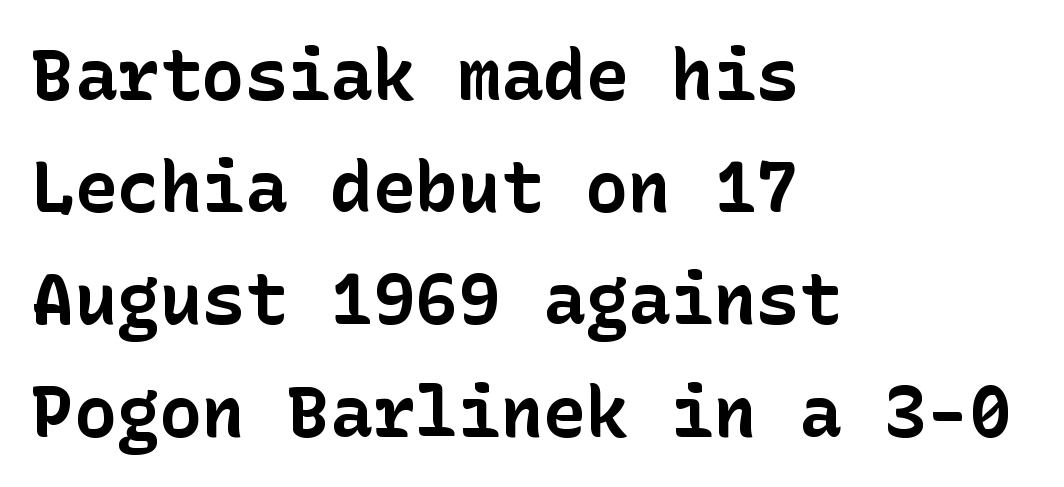
Q: Is the text bold? A: Yes.
Q: Is the text italic (slanted)? A: No, it is upright.
Q: Is the typeface a serif or a sans-serif typeface? A: Sans-serif.
Q: Is the text underlined? A: No.
Q: How is the paragraph aligned? A: Left-aligned.
Q: Is the spacing between letters normal or unusually wide? A: Normal.
Q: Is the spacing between lines tight, normal or loose? A: Normal.
Q: Width (condensed, normal, or wide)? A: Normal.
Q: Stroke contrast? A: Low.
Q: x-height? A: Medium.
